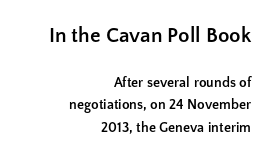
Q: Is the text bold? A: Yes.
Q: Is the text italic (slanted)? A: No, it is upright.
Q: Is the text underlined? A: No.
Q: How is the paragraph aligned? A: Right-aligned.
Q: Is the spacing between letters normal or unusually wide? A: Normal.
Q: Is the spacing between lines tight, normal or loose? A: Normal.
Q: Which block of text is set in a larger size, the first (top) or the second (bottom)? A: The first (top) one.
